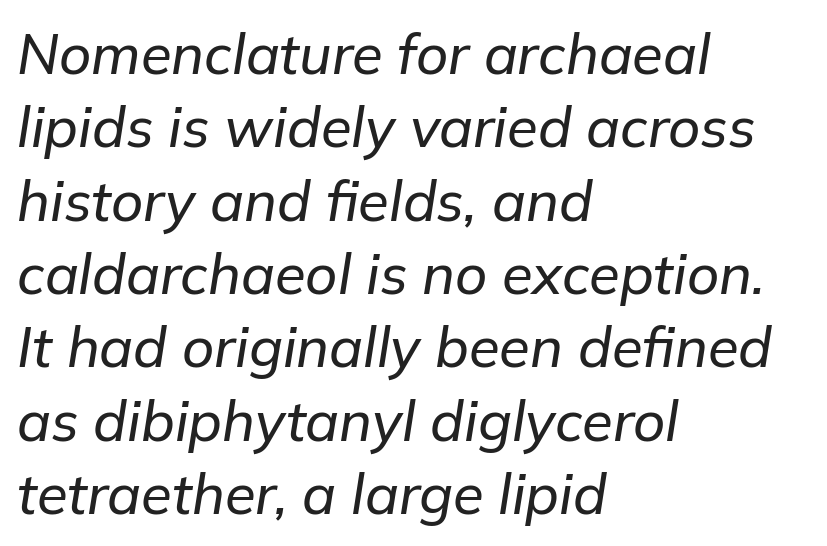
{"italic": "yes", "lean": "right", "slant_degrees": 9, "width": "normal", "stroke_contrast": "low", "x_height": "medium", "monospaced": "no", "underline": "no", "align": "left", "line_spacing": "normal", "line_spacing_ratio": 1.31, "letter_spacing": "normal", "letter_spacing_em": 0.0, "glyph_px": 56}
